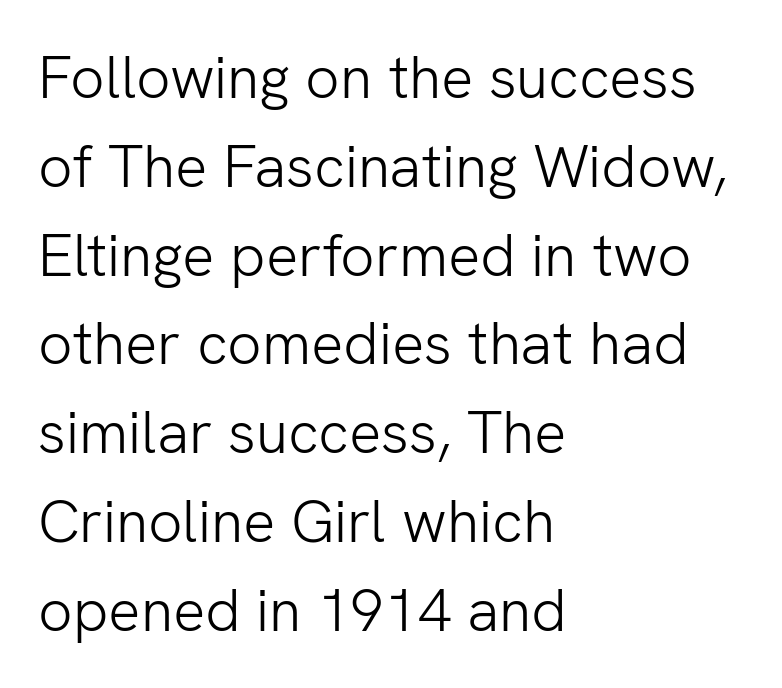
Q: Is the text bold? A: No.
Q: Is the text italic (slanted)? A: No, it is upright.
Q: Is the typeface a serif or a sans-serif typeface? A: Sans-serif.
Q: Is the text underlined? A: No.
Q: How is the paragraph aligned? A: Left-aligned.
Q: Is the spacing between letters normal or unusually wide? A: Normal.
Q: Is the spacing between lines tight, normal or loose? A: Normal.
Q: Width (condensed, normal, or wide)? A: Normal.
Q: Stroke contrast? A: Low.
Q: x-height? A: Medium.
Q: Monospaced? A: No.
